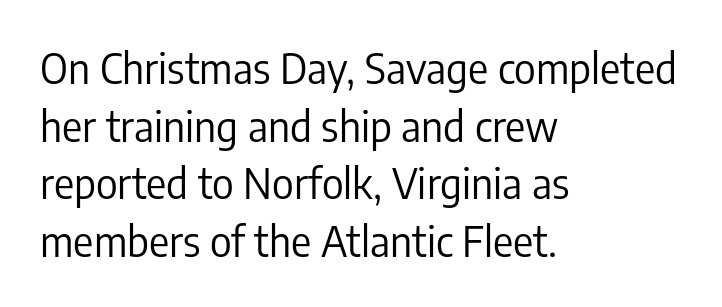
Q: Is the text bold? A: No.
Q: Is the text italic (slanted)? A: No, it is upright.
Q: Is the typeface a serif or a sans-serif typeface? A: Sans-serif.
Q: Is the text underlined? A: No.
Q: How is the paragraph aligned? A: Left-aligned.
Q: Is the spacing between letters normal or unusually wide? A: Normal.
Q: Is the spacing between lines tight, normal or loose? A: Normal.
Q: Width (condensed, normal, or wide)? A: Condensed.
Q: Stroke contrast? A: Low.
Q: x-height? A: Medium.
Q: Monospaced? A: No.
